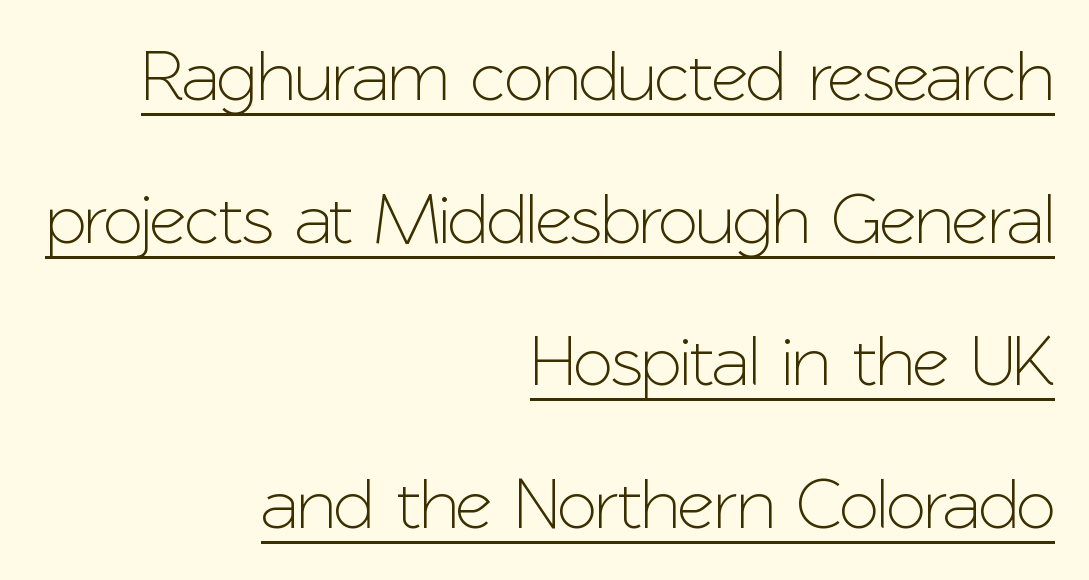
Q: Is the text italic (slanted)? A: No, it is upright.
Q: Is the typeface a serif or a sans-serif typeface? A: Sans-serif.
Q: Is the text underlined? A: Yes.
Q: How is the paragraph aligned? A: Right-aligned.
Q: Is the spacing between letters normal or unusually wide? A: Normal.
Q: Is the spacing between lines tight, normal or loose? A: Loose.
Q: Width (condensed, normal, or wide)? A: Normal.
Q: Stroke contrast? A: Low.
Q: x-height? A: Medium.
Q: Monospaced? A: No.
